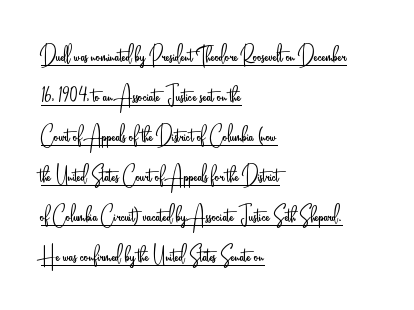
The image shows 27 px text type; set left-aligned, normal line spacing (1.48x), normal letter spacing, underlined.
